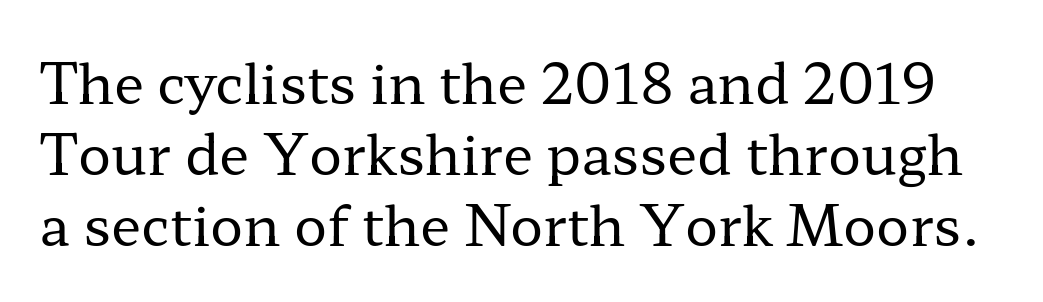
{"serif": "yes", "italic": "no", "bold": "no", "weight": "regular", "width": "wide", "stroke_contrast": "low", "x_height": "medium", "monospaced": "no", "underline": "no", "line_spacing": "normal", "line_spacing_ratio": 1.29, "letter_spacing": "normal", "letter_spacing_em": 0.0, "glyph_px": 55}
